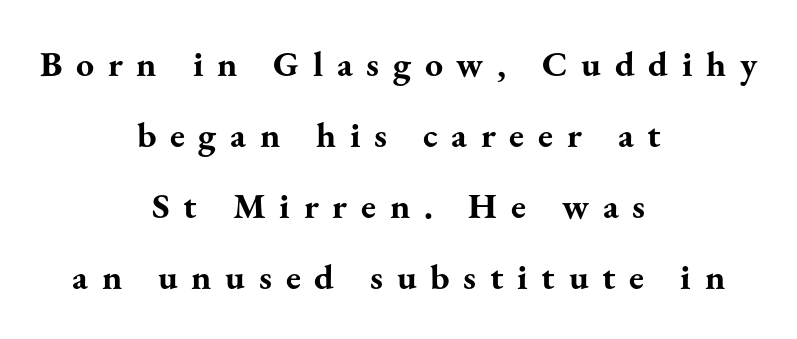
The type family on display is of the serif kind. Honestly, there is no underline to notice here at all. Each letter keeps its own natural width here, so spacing adapts to shape. Substantial extra tracking has been applied to these lines. In terms of leading, this rendering errs on the spacious side. A typesetter would mark this as roman, not italic.
